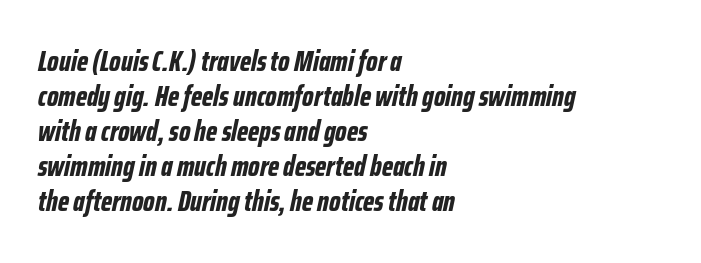
Just letters on the line, the space beneath them empty. An italicized treatment has been applied to the whole sample. Does the weight exceed regular? Yes, all the way to bold. The face used here is proportionally spaced, like ordinary book or web type. Default kerning and tracking; the words read as compact shapes.
